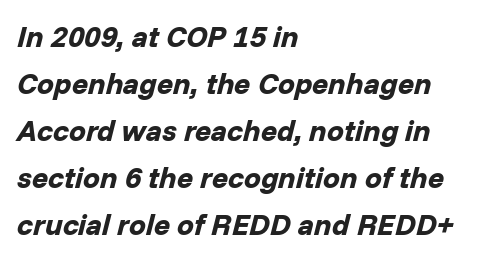
The image shows 30 px bold type, italic (leaning right); set left-aligned, normal line spacing (1.57x), normal letter spacing, not underlined; low stroke contrast and a medium x-height.
